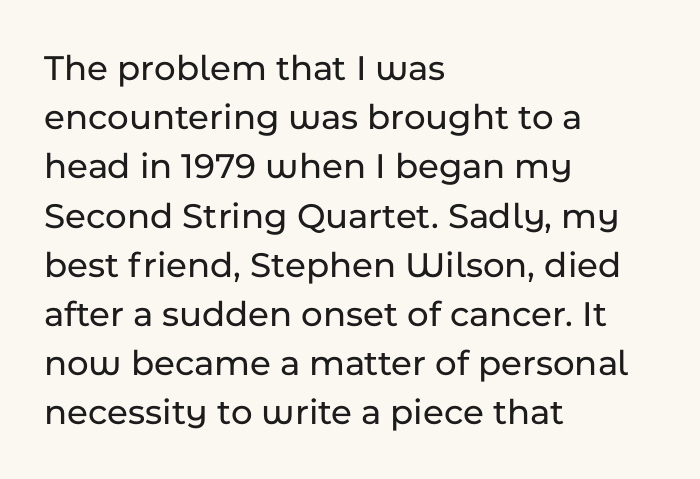
The image shows 37 px sans-serif type, upright; set left-aligned, normal line spacing (1.33x), normal letter spacing, not underlined; low stroke contrast and a medium x-height.
